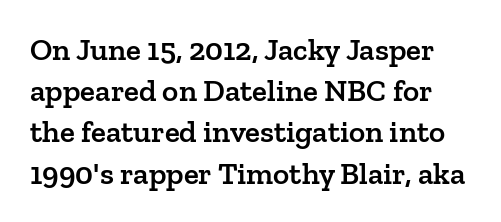
Q: Is the text bold? A: Semi-bold.
Q: Is the text italic (slanted)? A: No, it is upright.
Q: Is the typeface a serif or a sans-serif typeface? A: Serif.
Q: Is the text underlined? A: No.
Q: Is the spacing between letters normal or unusually wide? A: Normal.
Q: Is the spacing between lines tight, normal or loose? A: Normal.
Q: Width (condensed, normal, or wide)? A: Normal.
Q: Stroke contrast? A: Low.
Q: x-height? A: Medium.
Q: Monospaced? A: No.
